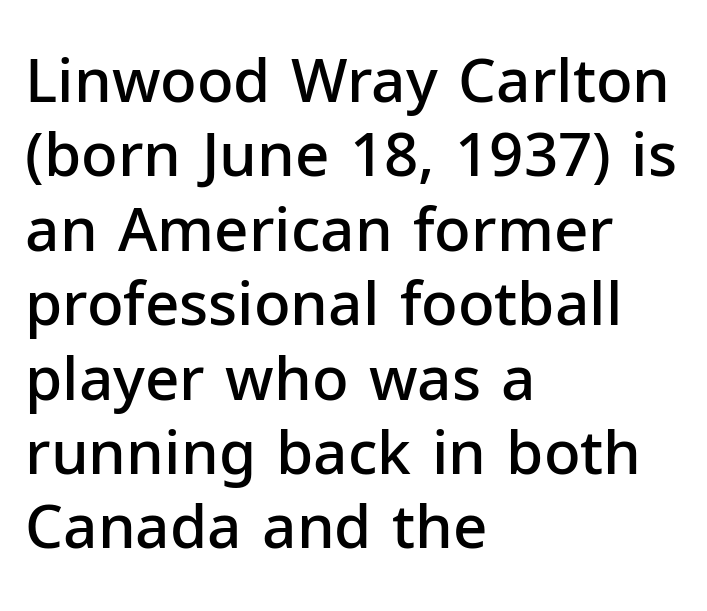
Q: Is the text bold? A: Semi-bold.
Q: Is the text italic (slanted)? A: No, it is upright.
Q: Is the typeface a serif or a sans-serif typeface? A: Sans-serif.
Q: Is the text underlined? A: No.
Q: How is the paragraph aligned? A: Left-aligned.
Q: Is the spacing between letters normal or unusually wide? A: Normal.
Q: Width (condensed, normal, or wide)? A: Normal.
Q: Stroke contrast? A: Low.
Q: x-height? A: Medium.
Q: Monospaced? A: No.
